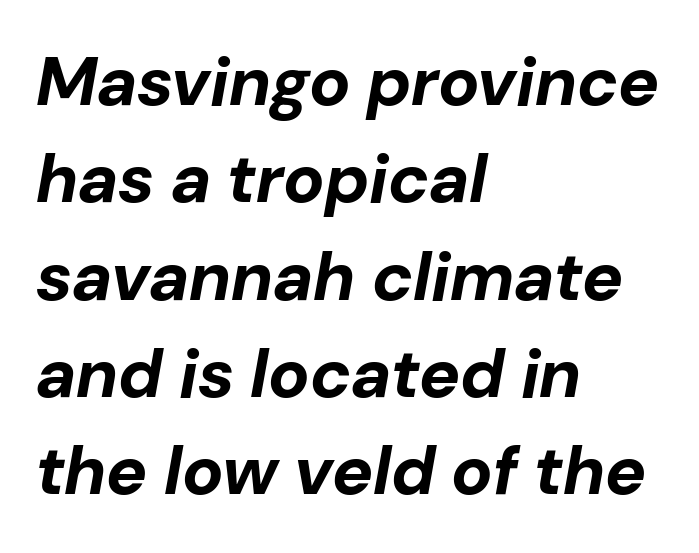
Q: Is the text bold? A: Yes.
Q: Is the text italic (slanted)? A: Yes, it leans right by about 10 degrees.
Q: Is the text underlined? A: No.
Q: How is the paragraph aligned? A: Left-aligned.
Q: Is the spacing between letters normal or unusually wide? A: Normal.
Q: Is the spacing between lines tight, normal or loose? A: Normal.
Q: Width (condensed, normal, or wide)? A: Normal.
Q: Stroke contrast? A: Low.
Q: x-height? A: Medium.
Q: Monospaced? A: No.
